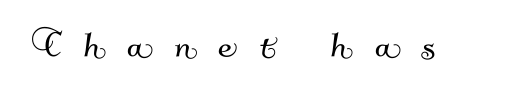
Q: Is the typeface a serif or a sans-serif typeface? A: Sans-serif.
Q: Is the text underlined? A: No.
Q: Is the spacing between letters normal or unusually wide? A: Unusually wide.
Q: Width (condensed, normal, or wide)? A: Normal.
Q: Stroke contrast? A: Medium.
Q: x-height? A: Small.
Q: Monospaced? A: No.
